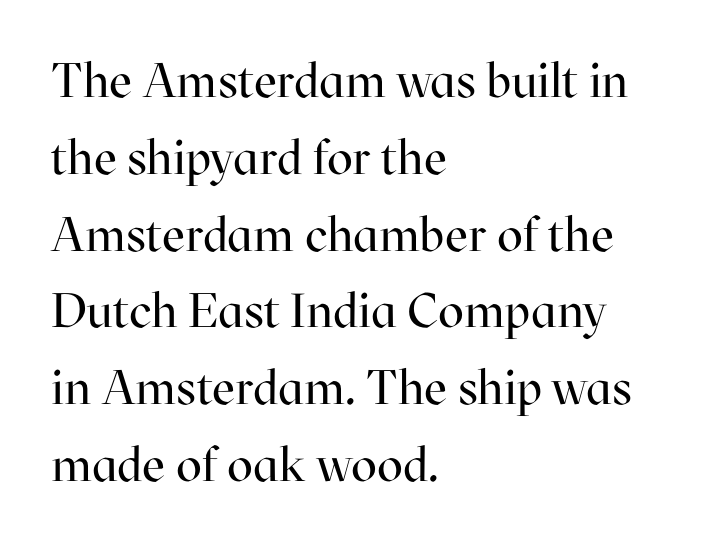
These lines were composed using upright roman letters. The face used here is proportionally spaced, like ordinary book or web type. Vertical stems look standard width or narrower in stroke. Quick note: interline space is typical. Classification — serif.
